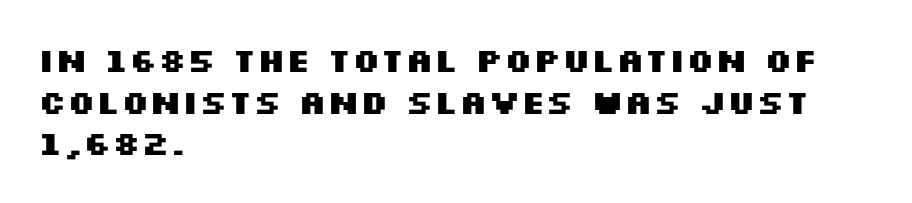
{"serif": "no", "italic": "no", "bold": "yes", "weight": "heavy", "width": "wide", "stroke_contrast": "medium", "x_height": "large", "monospaced": "no", "underline": "no", "align": "left", "line_spacing": "normal", "line_spacing_ratio": 1.26, "letter_spacing": "normal", "letter_spacing_em": 0.0, "glyph_px": 33}
